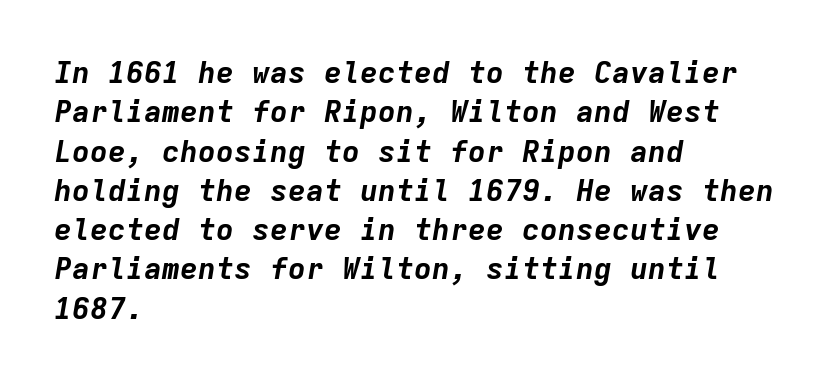
{"italic": "yes", "lean": "right", "slant_degrees": 9, "bold": "yes", "weight": "bold", "width": "normal", "stroke_contrast": "low", "x_height": "medium", "monospaced": "yes", "underline": "no", "align": "left", "line_spacing": "normal", "line_spacing_ratio": 1.31, "letter_spacing": "normal", "letter_spacing_em": 0.0, "glyph_px": 30}
